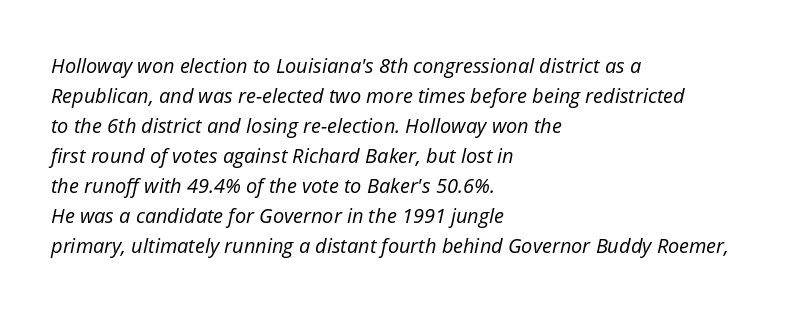
Q: Is the text bold? A: No.
Q: Is the text italic (slanted)? A: Yes, it leans right by about 12 degrees.
Q: Is the text underlined? A: No.
Q: How is the paragraph aligned? A: Left-aligned.
Q: Is the spacing between letters normal or unusually wide? A: Normal.
Q: Is the spacing between lines tight, normal or loose? A: Normal.
